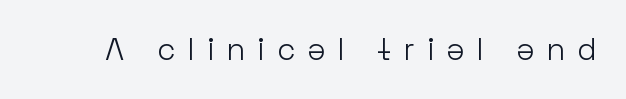
Display-style spreading of the glyphs; the letterfit is very open. Each stroke keeps to a modest, everyday thickness or less. Every stem runs plumb, perpendicular to the baseline. Clear beneath every line of the passage.
